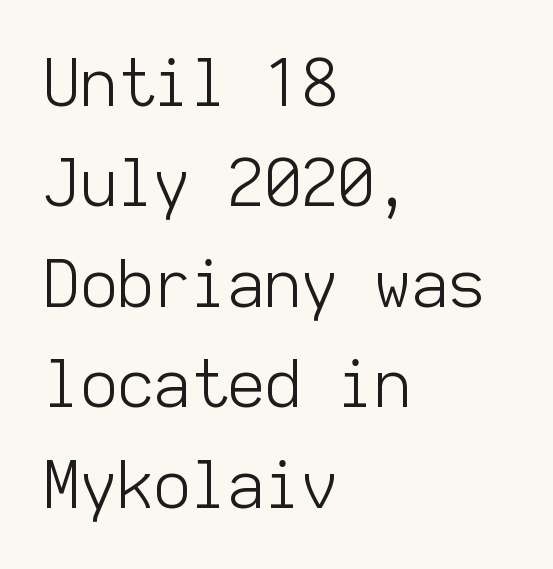
Q: Is the text bold? A: No.
Q: Is the text italic (slanted)? A: No, it is upright.
Q: Is the typeface a serif or a sans-serif typeface? A: Sans-serif.
Q: Is the text underlined? A: No.
Q: How is the paragraph aligned? A: Left-aligned.
Q: Is the spacing between letters normal or unusually wide? A: Normal.
Q: Is the spacing between lines tight, normal or loose? A: Normal.
Q: Width (condensed, normal, or wide)? A: Normal.
Q: Stroke contrast? A: Low.
Q: x-height? A: Medium.
Q: Monospaced? A: Yes.
